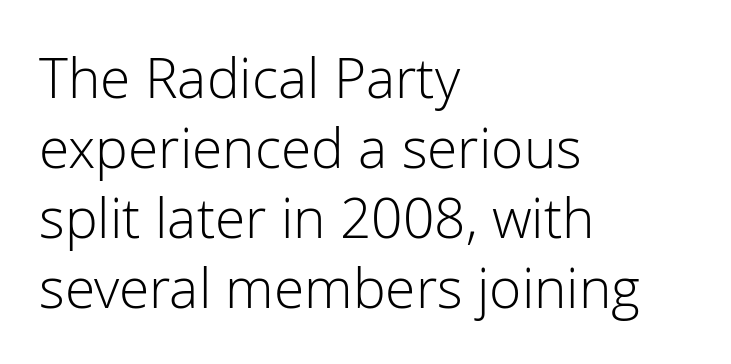
Q: Is the text bold? A: No.
Q: Is the text italic (slanted)? A: No, it is upright.
Q: Is the typeface a serif or a sans-serif typeface? A: Sans-serif.
Q: Is the text underlined? A: No.
Q: How is the paragraph aligned? A: Left-aligned.
Q: Is the spacing between letters normal or unusually wide? A: Normal.
Q: Is the spacing between lines tight, normal or loose? A: Normal.
Q: Width (condensed, normal, or wide)? A: Normal.
Q: Stroke contrast? A: Low.
Q: x-height? A: Medium.
Q: Monospaced? A: No.
